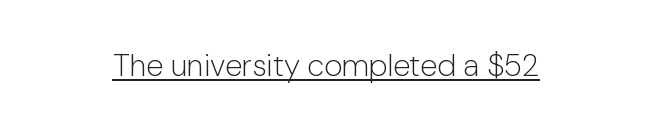
Does a line run under the words? Yes, clearly. Words appear dense and cohesive because spacing is normal. Note the varied advance widths — an 'i' is clearly narrower than an 'm'. No feet cap the strokes, marking this as sans-serif type.
